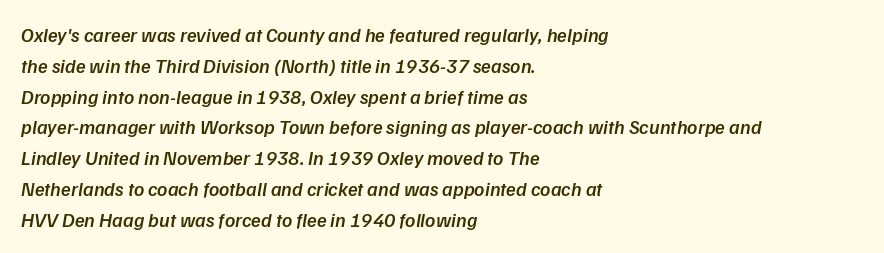
The gaps between neighbouring characters are ordinary and unremarkable. The line-height multiplier appears to be the usual default. Each glyph is drawn with semibold strokes, heavier than normal yet not fully bold. Which margin do the lines hug? The left one — the right edge is uneven. Tall strokes in this sample are angled rather than plumb. The strip under each line holds only bare page.
